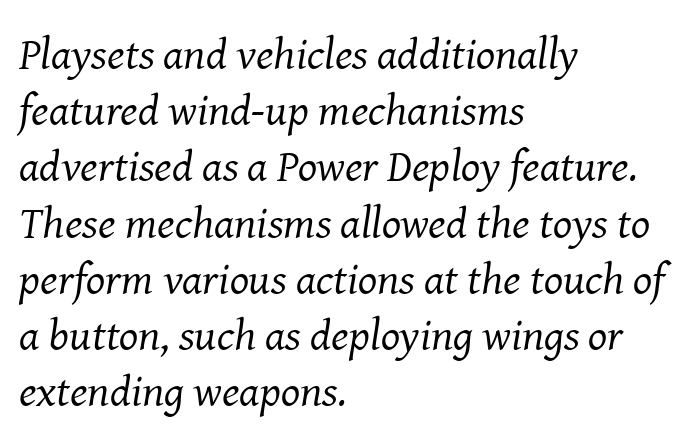
The image shows 45 px regular-weight serif type, italic (leaning right); set left-aligned, normal line spacing (1.25x), normal letter spacing, not underlined; medium stroke contrast and a medium x-height.
